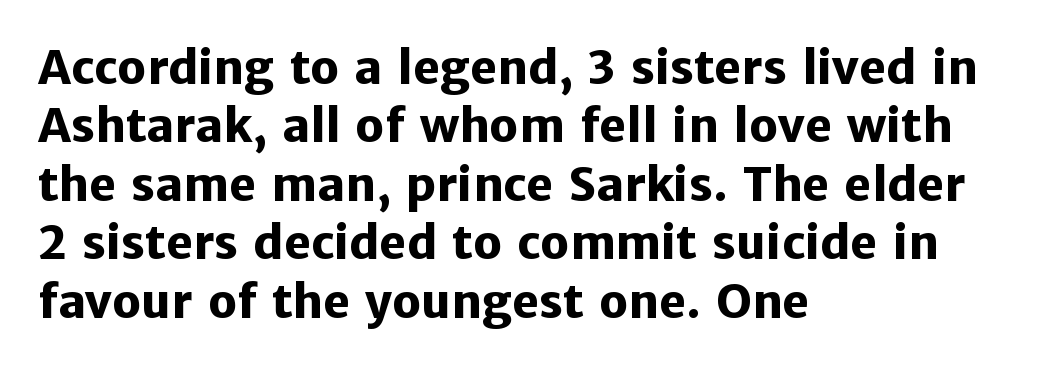
Q: Is the text bold? A: Yes.
Q: Is the text italic (slanted)? A: No, it is upright.
Q: Is the typeface a serif or a sans-serif typeface? A: Sans-serif.
Q: Is the text underlined? A: No.
Q: How is the paragraph aligned? A: Left-aligned.
Q: Is the spacing between letters normal or unusually wide? A: Normal.
Q: Is the spacing between lines tight, normal or loose? A: Normal.
Q: Width (condensed, normal, or wide)? A: Normal.
Q: Stroke contrast? A: Low.
Q: x-height? A: Medium.
Q: Monospaced? A: No.
